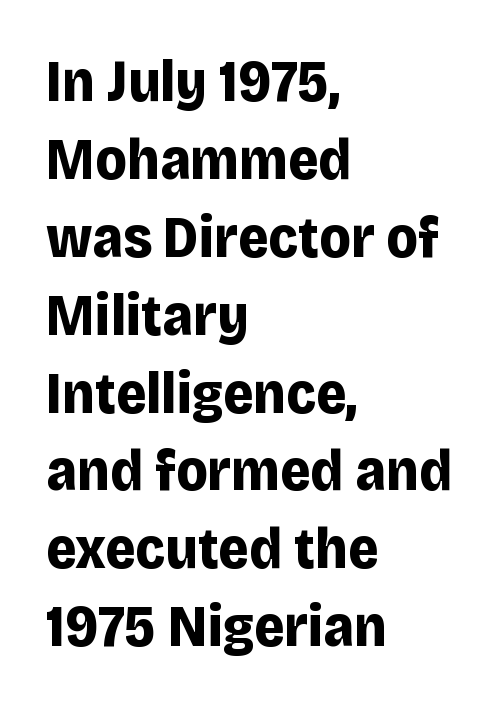
Q: Is the text bold? A: Yes.
Q: Is the text italic (slanted)? A: No, it is upright.
Q: Is the typeface a serif or a sans-serif typeface? A: Sans-serif.
Q: Is the text underlined? A: No.
Q: How is the paragraph aligned? A: Left-aligned.
Q: Is the spacing between letters normal or unusually wide? A: Normal.
Q: Is the spacing between lines tight, normal or loose? A: Normal.
Q: Width (condensed, normal, or wide)? A: Normal.
Q: Stroke contrast? A: Low.
Q: x-height? A: Large.
Q: Monospaced? A: No.
